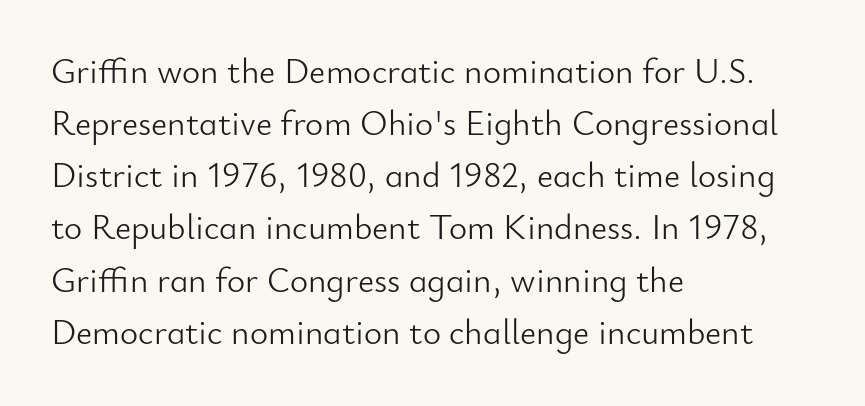
The image shows 35 px light sans-serif type, upright; set left-aligned, normal line spacing (1.49x), normal letter spacing, not underlined; low stroke contrast and a small x-height.
